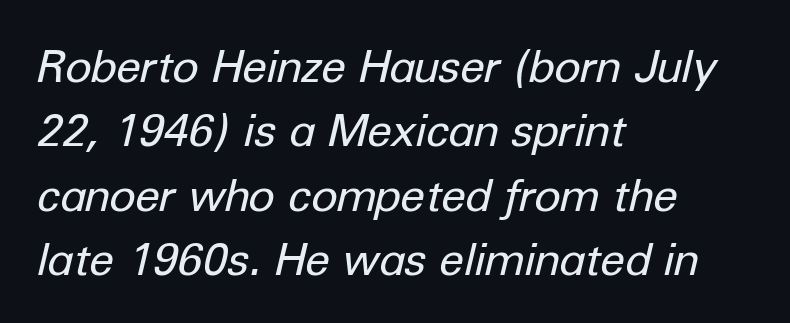
Q: Is the text bold? A: No.
Q: Is the text italic (slanted)? A: Yes, it leans right by about 12 degrees.
Q: Is the text underlined? A: No.
Q: How is the paragraph aligned? A: Left-aligned.
Q: Is the spacing between letters normal or unusually wide? A: Normal.
Q: Is the spacing between lines tight, normal or loose? A: Normal.
Q: Width (condensed, normal, or wide)? A: Normal.
Q: Stroke contrast? A: Low.
Q: x-height? A: Medium.
Q: Monospaced? A: No.
